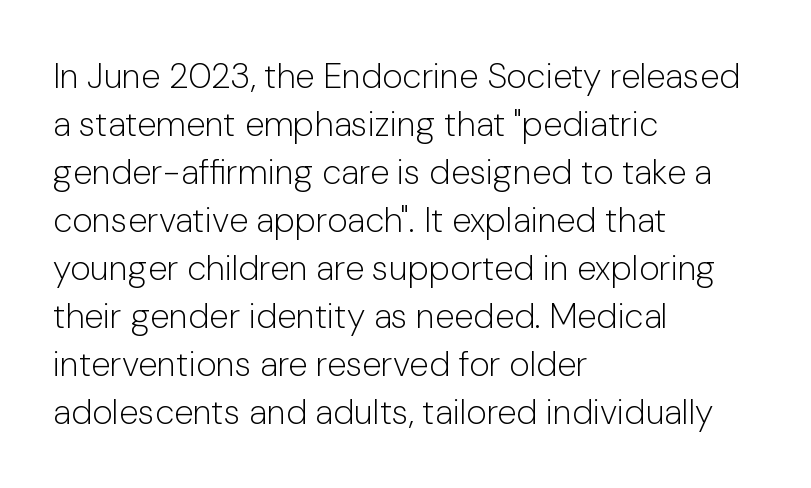
Q: Is the text bold? A: No.
Q: Is the text italic (slanted)? A: No, it is upright.
Q: Is the typeface a serif or a sans-serif typeface? A: Sans-serif.
Q: Is the text underlined? A: No.
Q: How is the paragraph aligned? A: Left-aligned.
Q: Is the spacing between letters normal or unusually wide? A: Normal.
Q: Is the spacing between lines tight, normal or loose? A: Normal.
Q: Width (condensed, normal, or wide)? A: Normal.
Q: Stroke contrast? A: Low.
Q: x-height? A: Medium.
Q: Monospaced? A: No.
